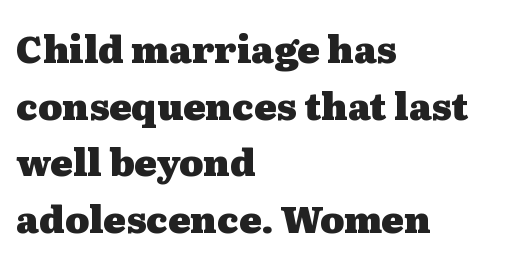
The image shows 37 px heavy, wide serif type, upright; set left-aligned, normal line spacing (1.53x), normal letter spacing, not underlined; medium stroke contrast and a medium x-height.
